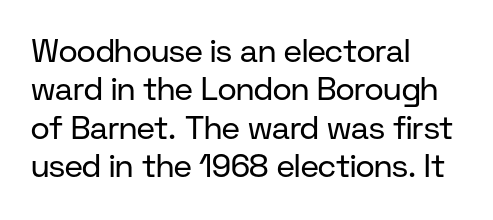
Typeset ragged right — the left edge is the straight one. Spacing verdict: proportional, widths tailored to each character. Bare-footed words on every line. Characters remain perfectly vertical along every line. Stroke mass is kept to a normal reading level or below.
